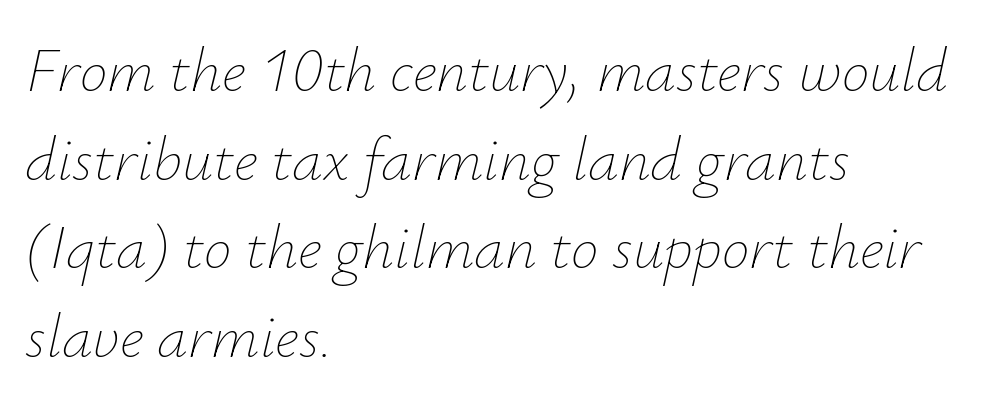
The font is comparable to plain body text, perhaps lighter. Regular leading. Here the designer chose a conventional face with non-uniform glyph widths. Is the type slanted? Yes — the strokes lean at a clear angle.
